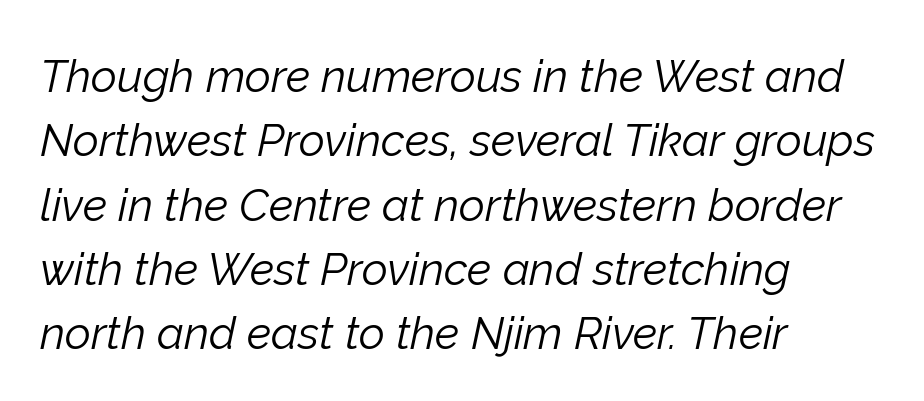
The image shows 45 px light type, italic (leaning right); set left-aligned, normal line spacing (1.43x), normal letter spacing, not underlined; low stroke contrast and a medium x-height.
